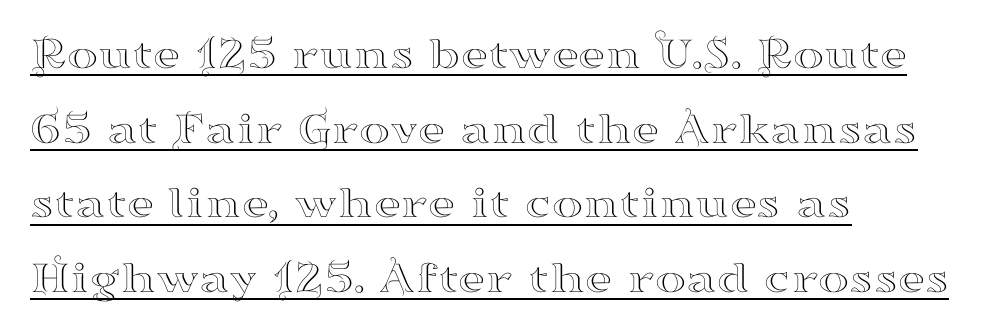
Q: Is the text italic (slanted)? A: No, it is upright.
Q: Is the typeface a serif or a sans-serif typeface? A: Serif.
Q: Is the text underlined? A: Yes.
Q: How is the paragraph aligned? A: Left-aligned.
Q: Is the spacing between letters normal or unusually wide? A: Normal.
Q: Is the spacing between lines tight, normal or loose? A: Normal.
Q: Width (condensed, normal, or wide)? A: Wide.
Q: Stroke contrast? A: High.
Q: x-height? A: Small.
Q: Monospaced? A: No.
